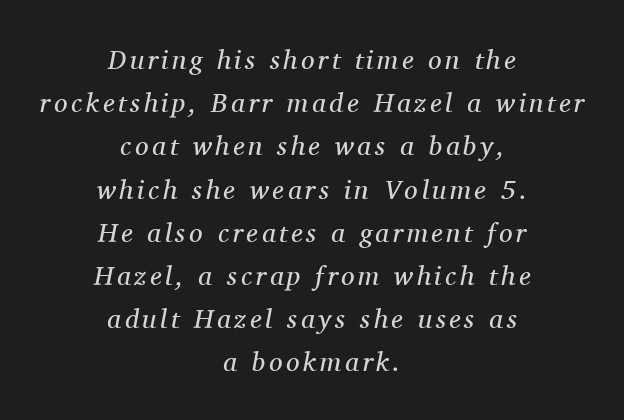
The image shows 27 px text type, italic (leaning right); set centered, normal line spacing (1.6x), not underlined.
